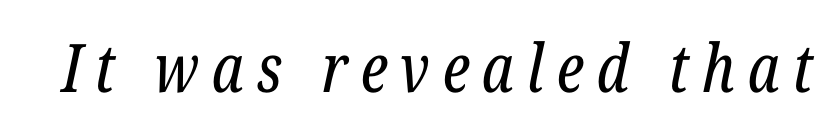
The image shows 67 px regular-weight, condensed serif type, italic (leaning right); set not underlined; low stroke contrast and a medium x-height.
